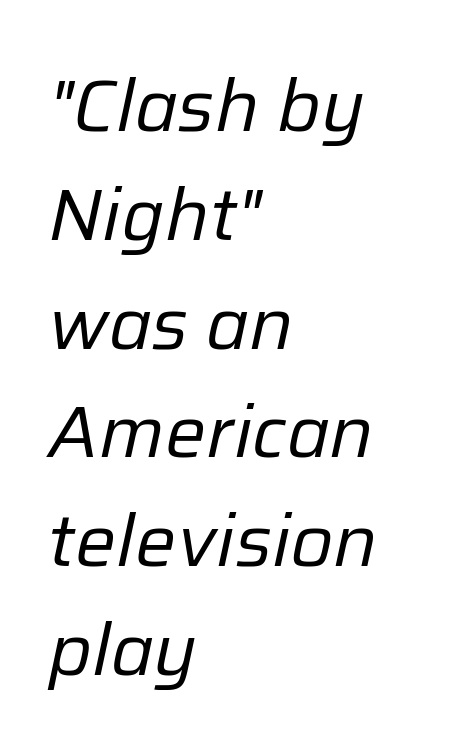
{"italic": "yes", "lean": "right", "slant_degrees": 12, "bold": "no", "weight": "regular", "width": "normal", "stroke_contrast": "low", "x_height": "medium", "monospaced": "no", "underline": "no", "align": "left", "line_spacing": "normal", "line_spacing_ratio": 1.49, "letter_spacing": "normal", "letter_spacing_em": 0.0, "glyph_px": 73}
